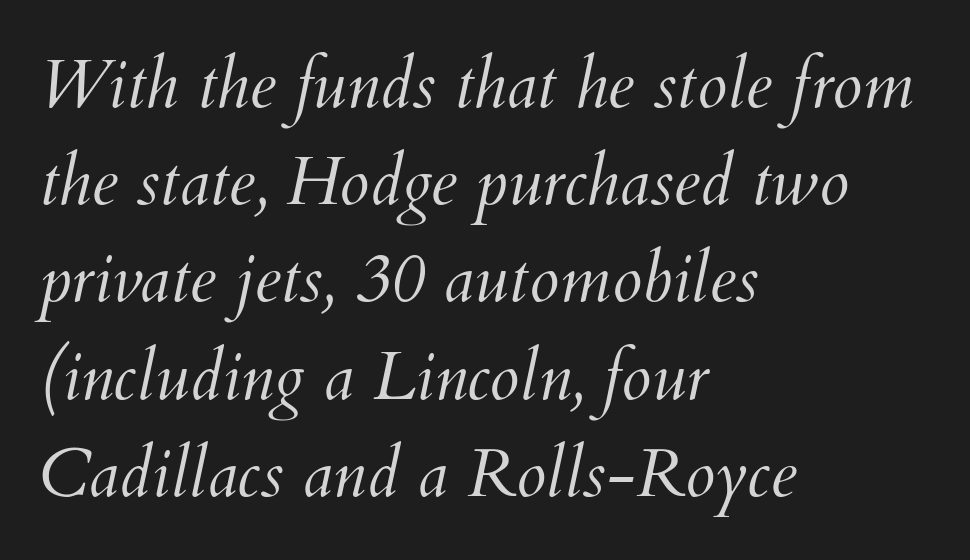
{"italic": "yes", "lean": "right", "slant_degrees": 12, "bold": "no", "weight": "light", "width": "normal", "stroke_contrast": "medium", "x_height": "small", "monospaced": "no", "underline": "no", "align": "left", "line_spacing": "normal", "line_spacing_ratio": 1.43, "letter_spacing": "normal", "letter_spacing_em": 0.0, "glyph_px": 68}
